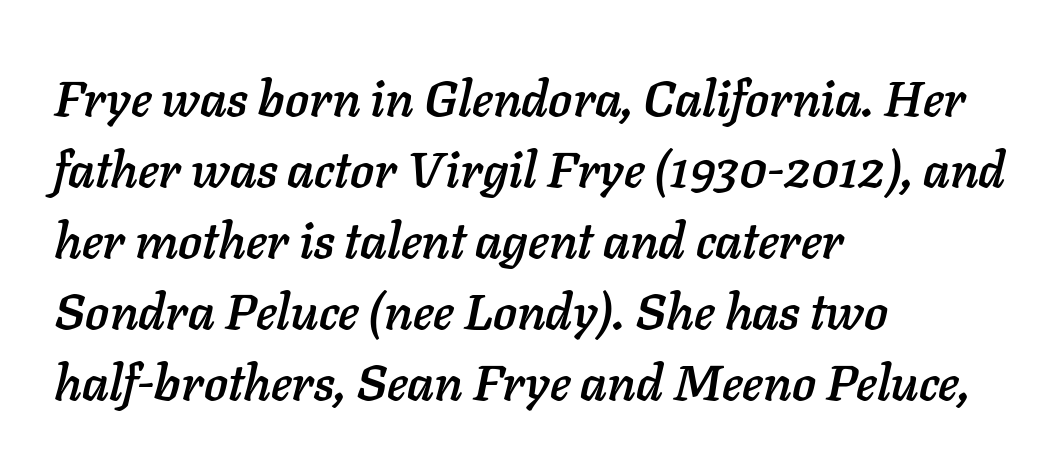
The image shows 50 px text type, italic (leaning right); set left-aligned, normal line spacing (1.42x), normal letter spacing, not underlined; low stroke contrast and a medium x-height.
